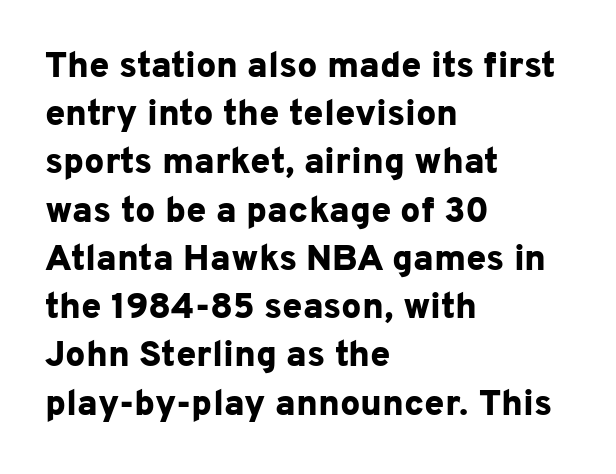
{"serif": "no", "italic": "no", "bold": "yes", "weight": "bold", "width": "normal", "stroke_contrast": "low", "x_height": "medium", "monospaced": "no", "underline": "no", "align": "left", "line_spacing": "normal", "line_spacing_ratio": 1.34, "letter_spacing": "normal", "letter_spacing_em": 0.0, "glyph_px": 36}
